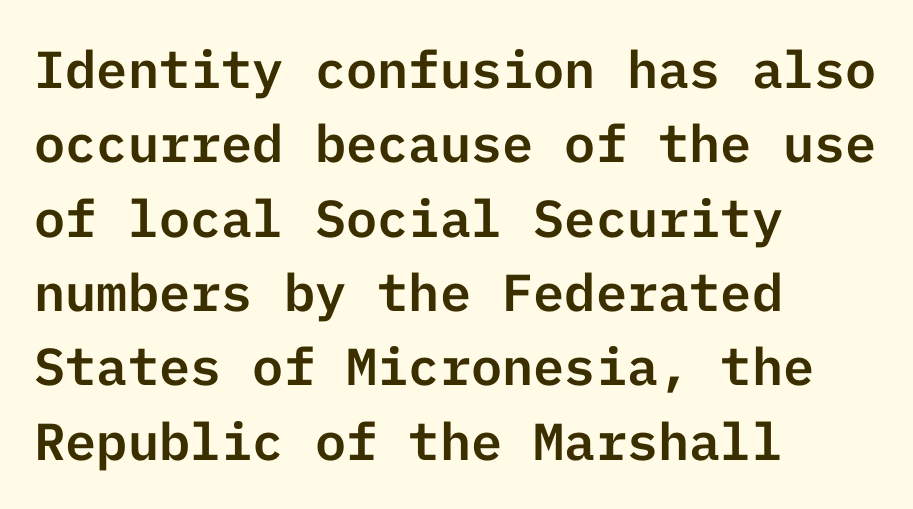
Letter spacing: default. These lines are composed in type without serifs. Layout note: lines flush left. Does the lettering tilt? It doesn't — this is upright. The area under the type is left untouched.
